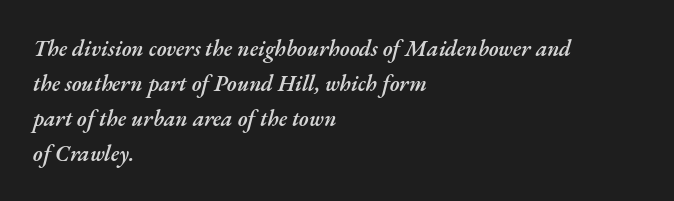
{"italic": "yes", "lean": "right", "slant_degrees": 17, "bold": "semi", "underline": "no", "align": "left", "line_spacing": "normal", "line_spacing_ratio": 1.59, "letter_spacing": "normal", "letter_spacing_em": 0.0, "glyph_px": 22}
